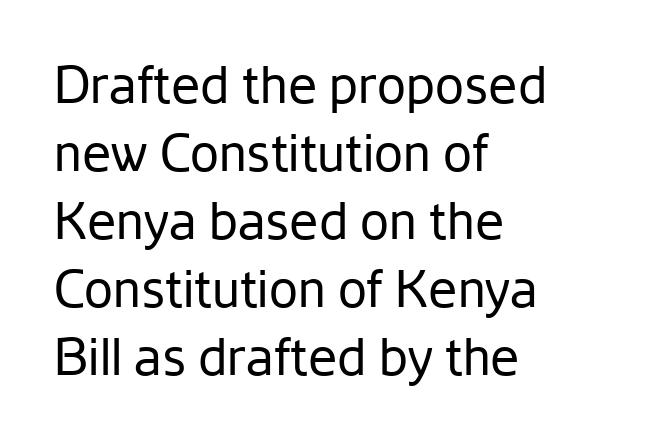
Q: Is the text bold? A: No.
Q: Is the text italic (slanted)? A: No, it is upright.
Q: Is the typeface a serif or a sans-serif typeface? A: Sans-serif.
Q: Is the text underlined? A: No.
Q: How is the paragraph aligned? A: Left-aligned.
Q: Is the spacing between letters normal or unusually wide? A: Normal.
Q: Is the spacing between lines tight, normal or loose? A: Normal.
Q: Width (condensed, normal, or wide)? A: Normal.
Q: Stroke contrast? A: Low.
Q: x-height? A: Medium.
Q: Monospaced? A: No.
